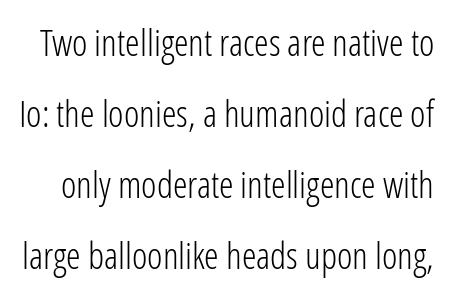
The image shows 37 px light, condensed sans-serif type, upright; set loose line spacing (1.92x), normal letter spacing, not underlined; low stroke contrast and a medium x-height.
